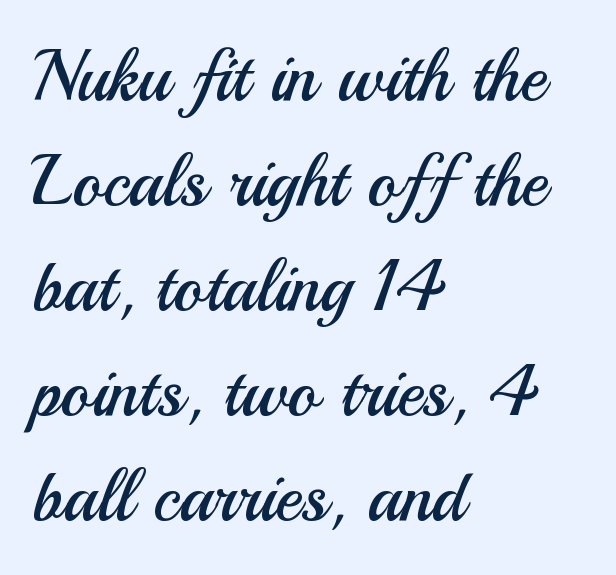
This is not heavy type; no bold has been used. Each letter's strokes conclude bluntly, with no projecting serifs. This block has exactly the height ordinary leading produces. Rule under the text: the space is simply empty. Character widths vary here, with narrow letters taking less room than wide ones. Is the block centered? No — it sits flush against the left margin.
